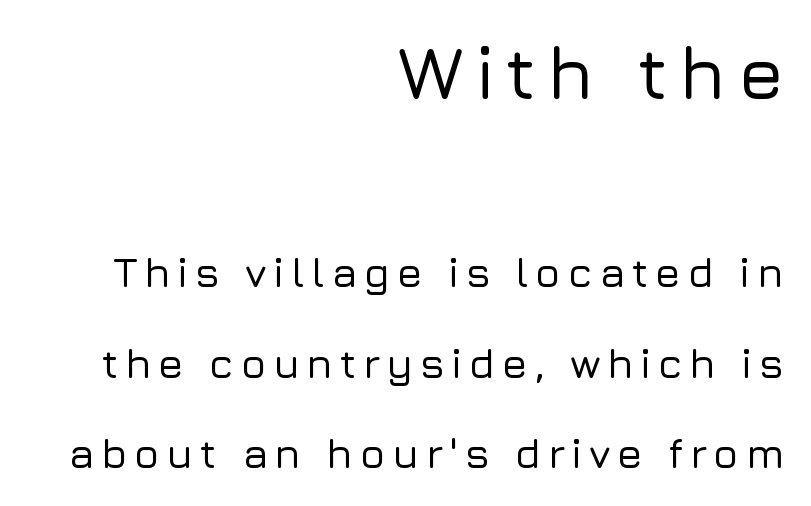
Compared with typical paragraphs, the rows here are farther apart. The lines in this sample share a right terminus and differ only in where they begin. The face used here is proportionally spaced, like ordinary book or web type. Underlining? Definitely not there. The initial chunk of copy outweighs the following chunk in type size. Is there any slant? The stems are plumb.
